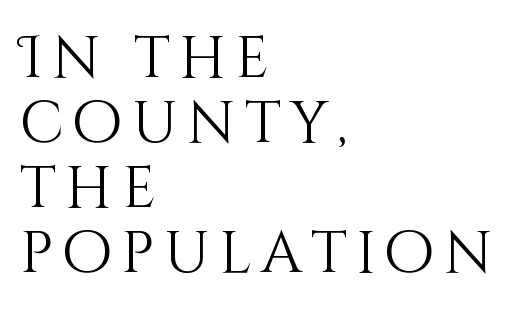
The glyphs are unaccompanied by any horizontal stroke below them. Nope, not italic — everything's standing straight. Compared with a centered layout, this one pins lines to the left instead. Is this a fixed-width face? No — the glyphs have proportional, varying widths. No heavy texture on the line: the type isn't bold.
